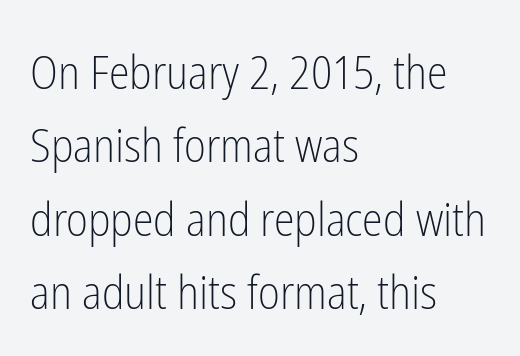
{"serif": "no", "italic": "no", "bold": "no", "weight": "light", "width": "condensed", "stroke_contrast": "low", "x_height": "medium", "monospaced": "no", "underline": "no", "align": "left", "line_spacing": "normal", "line_spacing_ratio": 1.56, "letter_spacing": "normal", "letter_spacing_em": 0.0, "glyph_px": 47}
